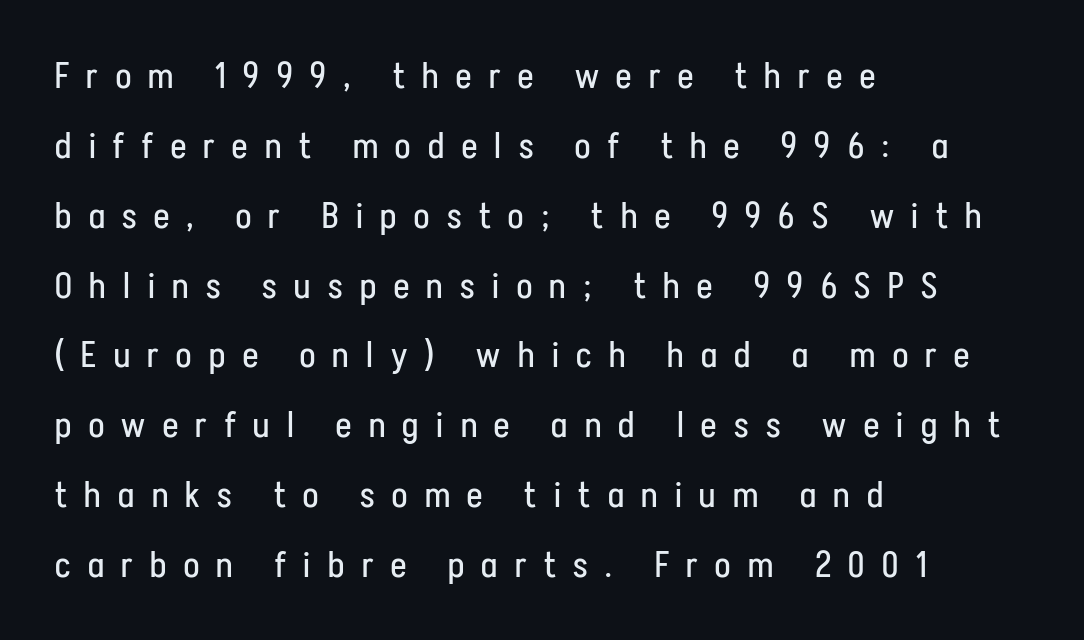
The space between consecutive lines is lavish. Each line starts at the same left margin while the right side varies. The string is rendered with underlining switched off. A typesetter would label this face a sans. The letters look calm and open, with moderate or lighter stems. Compared with typical body copy, the letter spacing here is much looser.
